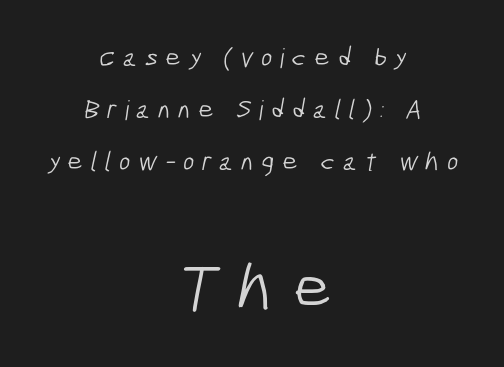
The face used here is proportionally spaced, like ordinary book or web type. The second block has been scaled up relative to the first. Compared with a flush-left layout, this one balances lines on the center instead. This sample trades compactness for vertical openness between lines. Each word looks stretched out because of the extra space between its letters. To sum up the face: it is a sans, with no serifs.
